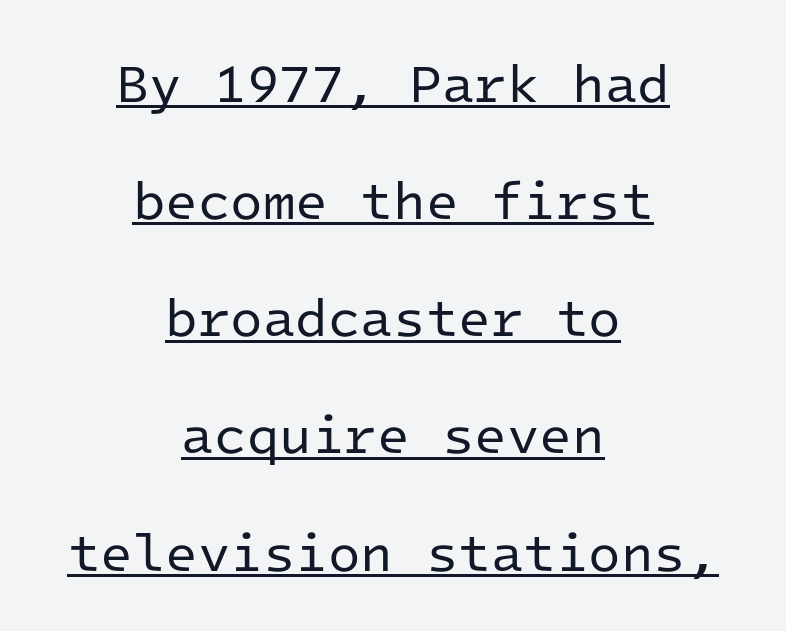
{"serif": "no", "italic": "no", "bold": "no", "weight": "regular", "width": "normal", "stroke_contrast": "low", "x_height": "medium", "monospaced": "yes", "underline": "yes", "align": "center", "line_spacing": "loose", "line_spacing_ratio": 2.21, "letter_spacing": "normal", "letter_spacing_em": 0.0, "glyph_px": 53}
